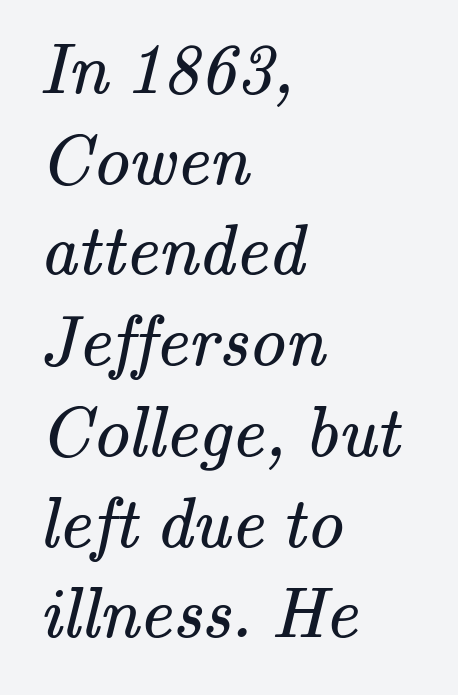
Stems here are at most as thick as an everyday book face. Honestly, the letter spacing is just normal — you wouldn't notice it. The zone under the glyphs is completely vacant. The rendering uses a moderate line-height, typical for paragraphs.
